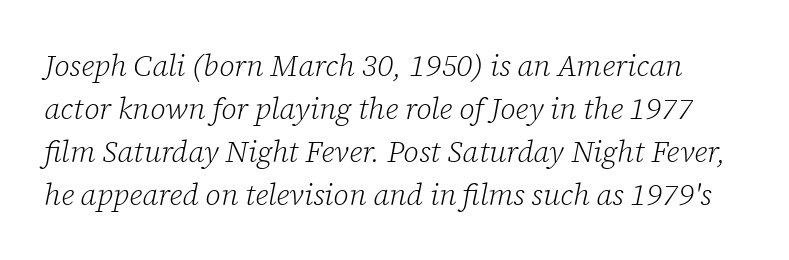
Q: Is the text bold? A: No.
Q: Is the text italic (slanted)? A: Yes, it leans right by about 12 degrees.
Q: Is the typeface a serif or a sans-serif typeface? A: Serif.
Q: Is the text underlined? A: No.
Q: Is the spacing between letters normal or unusually wide? A: Normal.
Q: Is the spacing between lines tight, normal or loose? A: Normal.
Q: Width (condensed, normal, or wide)? A: Normal.
Q: Stroke contrast? A: Low.
Q: x-height? A: Medium.
Q: Monospaced? A: No.
